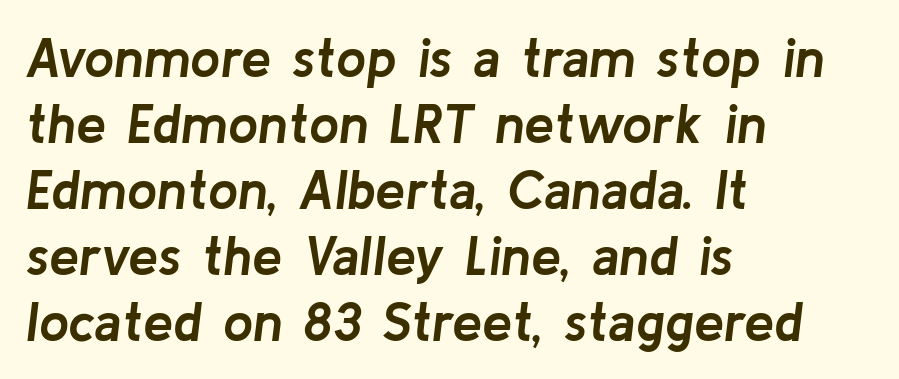
{"italic": "yes", "lean": "right", "slant_degrees": 8, "bold": "yes", "weight": "semibold", "width": "normal", "stroke_contrast": "low", "x_height": "medium", "monospaced": "no", "underline": "no", "align": "left", "line_spacing_ratio": 1.22, "letter_spacing": "normal", "letter_spacing_em": 0.0, "glyph_px": 54}
